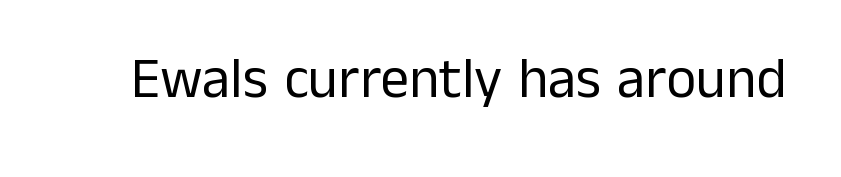
Q: Is the text bold? A: No.
Q: Is the text italic (slanted)? A: No, it is upright.
Q: Is the typeface a serif or a sans-serif typeface? A: Sans-serif.
Q: Is the text underlined? A: No.
Q: Is the spacing between letters normal or unusually wide? A: Normal.
Q: Width (condensed, normal, or wide)? A: Normal.
Q: Stroke contrast? A: Low.
Q: x-height? A: Medium.
Q: Monospaced? A: No.
